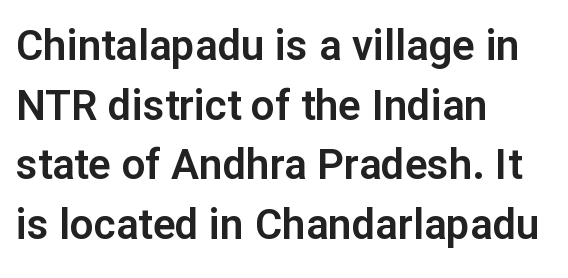
The image shows 42 px sans-serif type, upright; set left-aligned, normal line spacing (1.42x), normal letter spacing, not underlined; low stroke contrast and a medium x-height.
